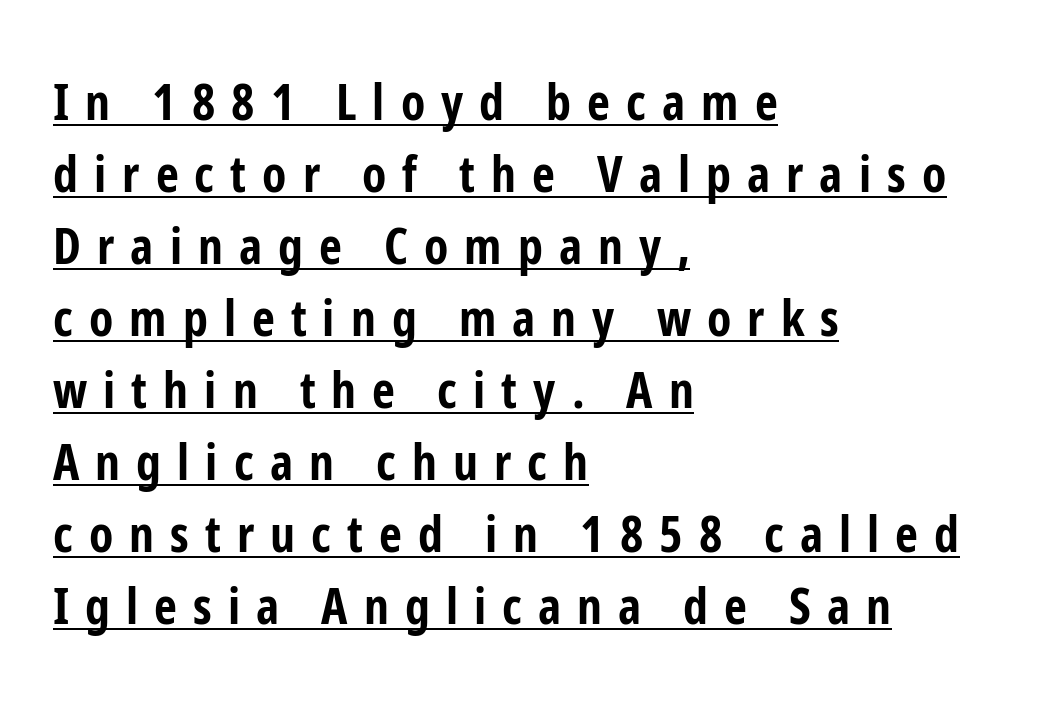
Q: Is the text bold? A: Yes.
Q: Is the text italic (slanted)? A: No, it is upright.
Q: Is the typeface a serif or a sans-serif typeface? A: Sans-serif.
Q: Is the text underlined? A: Yes.
Q: How is the paragraph aligned? A: Left-aligned.
Q: Is the spacing between letters normal or unusually wide? A: Unusually wide.
Q: Is the spacing between lines tight, normal or loose? A: Normal.
Q: Width (condensed, normal, or wide)? A: Condensed.
Q: Stroke contrast? A: Low.
Q: x-height? A: Medium.
Q: Monospaced? A: No.
